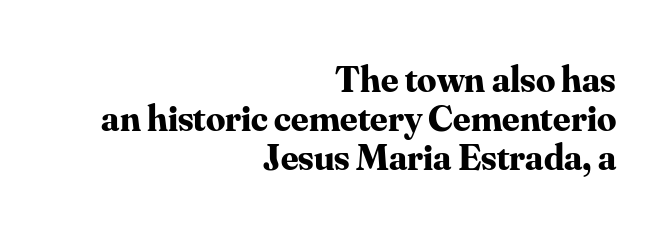
Q: Is the text bold? A: Yes.
Q: Is the text italic (slanted)? A: No, it is upright.
Q: Is the typeface a serif or a sans-serif typeface? A: Serif.
Q: Is the text underlined? A: No.
Q: How is the paragraph aligned? A: Right-aligned.
Q: Is the spacing between letters normal or unusually wide? A: Normal.
Q: Is the spacing between lines tight, normal or loose? A: Tight.
Q: Width (condensed, normal, or wide)? A: Normal.
Q: Stroke contrast? A: Medium.
Q: x-height? A: Small.
Q: Monospaced? A: No.
